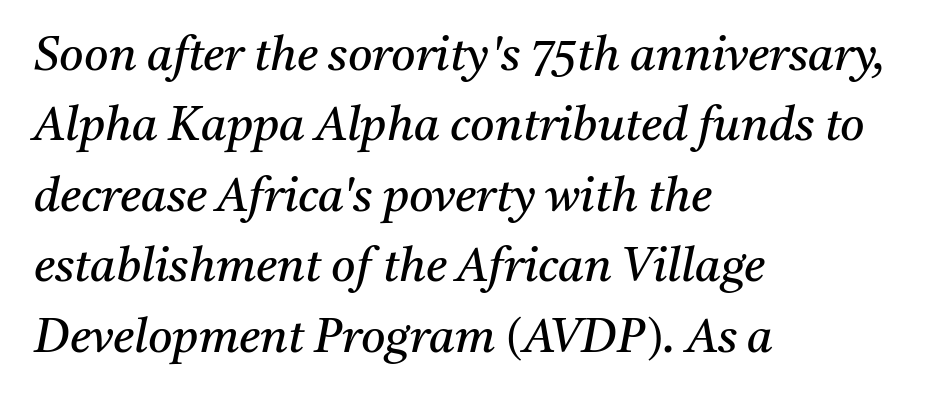
Q: Is the text bold? A: No.
Q: Is the text italic (slanted)? A: Yes, it leans right by about 11 degrees.
Q: Is the typeface a serif or a sans-serif typeface? A: Serif.
Q: Is the text underlined? A: No.
Q: How is the paragraph aligned? A: Left-aligned.
Q: Is the spacing between letters normal or unusually wide? A: Normal.
Q: Is the spacing between lines tight, normal or loose? A: Normal.
Q: Width (condensed, normal, or wide)? A: Normal.
Q: Stroke contrast? A: Medium.
Q: x-height? A: Medium.
Q: Monospaced? A: No.
